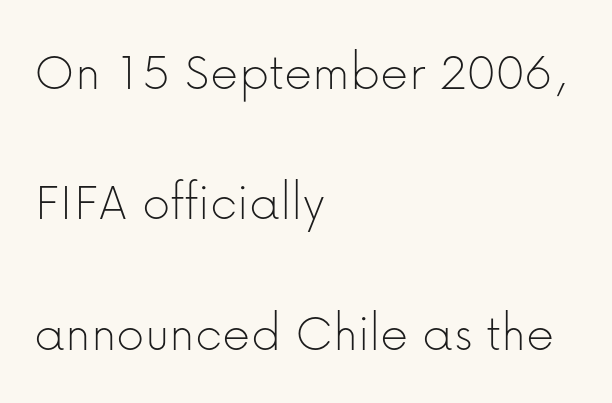
The image shows 55 px thin sans-serif type, upright; set left-aligned, loose line spacing (2.37x), normal letter spacing, not underlined; low stroke contrast and a medium x-height.
